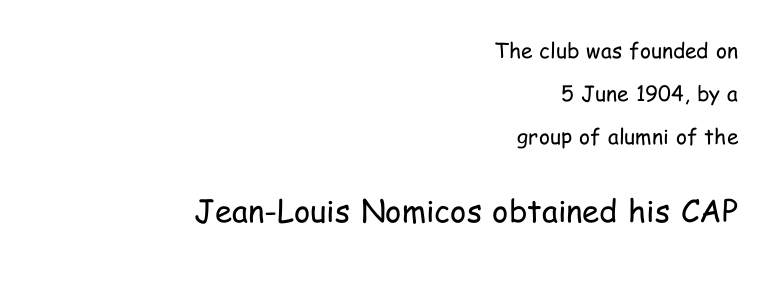
Character size in the trailing block exceeds that of the leading block. Is this a fixed-width face? No — the glyphs have proportional, varying widths. Interline gaps are noticeably wide in this sample. Which margin do the lines hug? The right one — the left edge is uneven.
